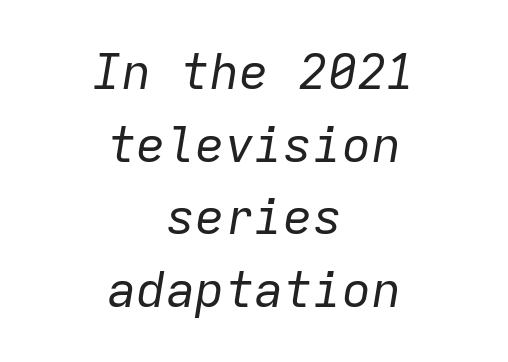
Q: Is the text bold? A: No.
Q: Is the text italic (slanted)? A: Yes, it leans right by about 9 degrees.
Q: Is the text underlined? A: No.
Q: How is the paragraph aligned? A: Centered.
Q: Is the spacing between letters normal or unusually wide? A: Normal.
Q: Is the spacing between lines tight, normal or loose? A: Normal.
Q: Width (condensed, normal, or wide)? A: Normal.
Q: Stroke contrast? A: Low.
Q: x-height? A: Medium.
Q: Monospaced? A: Yes.
